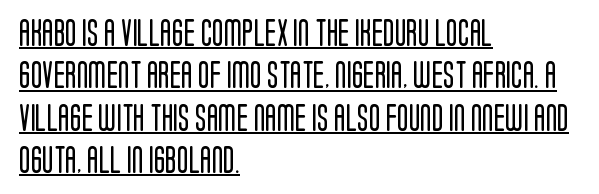
Q: Is the text bold? A: No.
Q: Is the text italic (slanted)? A: No, it is upright.
Q: Is the text underlined? A: Yes.
Q: How is the paragraph aligned? A: Left-aligned.
Q: Is the spacing between letters normal or unusually wide? A: Normal.
Q: Is the spacing between lines tight, normal or loose? A: Normal.
